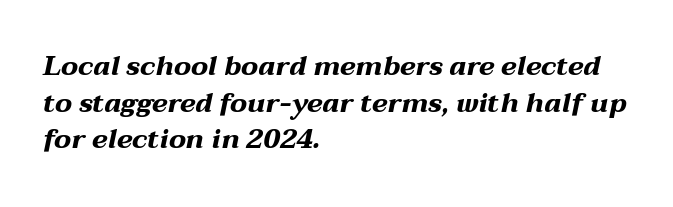
The image shows 27 px bold type, italic (leaning right); set left-aligned, normal line spacing (1.36x), normal letter spacing, not underlined.
